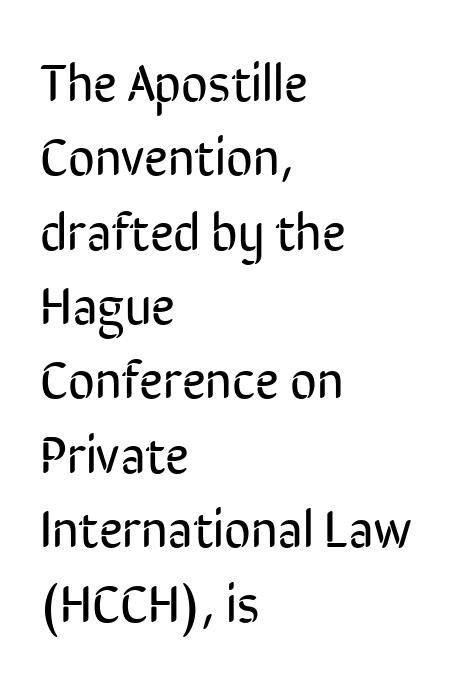
What kind of face is this? One without serifs — a sans. Leading matches the norm, producing a regular column. The face looks like a standard text weight, possibly lighter. Every stem runs plumb, perpendicular to the baseline. The specimen omits any rule beneath the text block's lines. The rendering uses natural spacing where letterforms have individual widths.
